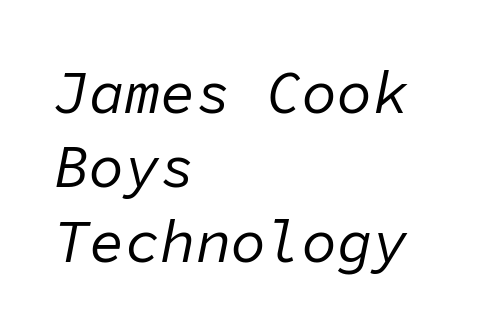
{"italic": "yes", "lean": "right", "slant_degrees": 11, "bold": "no", "weight": "regular", "width": "normal", "stroke_contrast": "low", "x_height": "medium", "monospaced": "yes", "underline": "no", "align": "left", "line_spacing": "normal", "line_spacing_ratio": 1.26, "letter_spacing": "normal", "letter_spacing_em": 0.0, "glyph_px": 59}
